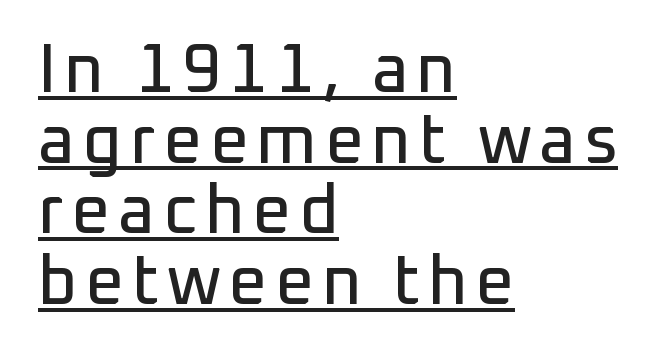
The image shows 68 px sans-serif type, upright; set left-aligned, tight line spacing (1.04x), underlined; low stroke contrast and a medium x-height.
